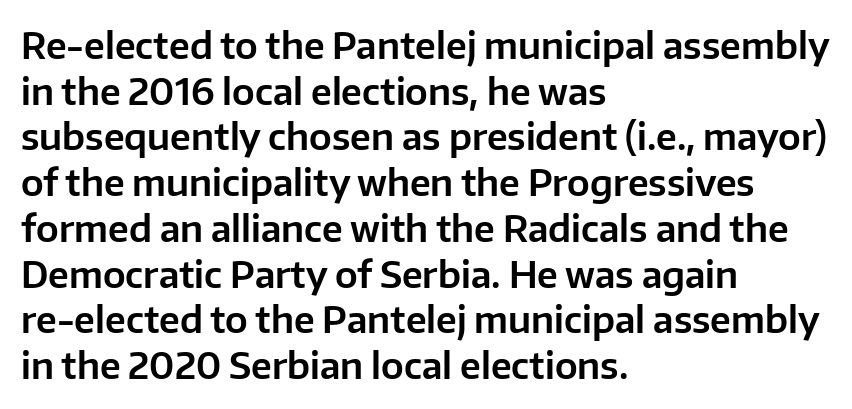
The image shows 36 px sans-serif type, upright; set left-aligned, normal line spacing (1.27x), normal letter spacing, not underlined; low stroke contrast and a medium x-height.
